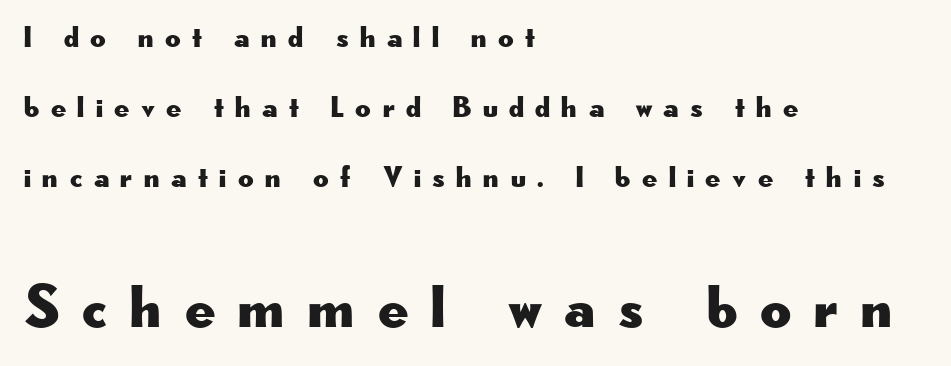
Q: Is the text italic (slanted)? A: No, it is upright.
Q: Is the typeface a serif or a sans-serif typeface? A: Sans-serif.
Q: Is the text underlined? A: No.
Q: How is the paragraph aligned? A: Left-aligned.
Q: Is the spacing between letters normal or unusually wide? A: Unusually wide.
Q: Is the spacing between lines tight, normal or loose? A: Loose.
Q: Which block of text is set in a larger size, the first (top) or the second (bottom)? A: The second (bottom) one.
Q: Width (condensed, normal, or wide)? A: Wide.
Q: Stroke contrast? A: Low.
Q: x-height? A: Small.
Q: Monospaced? A: No.
